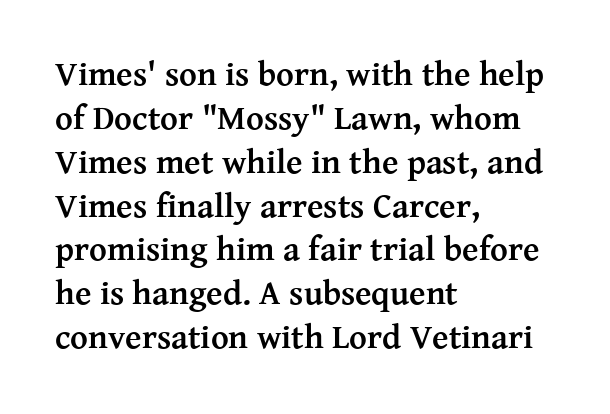
Q: Is the text bold? A: Yes.
Q: Is the text italic (slanted)? A: No, it is upright.
Q: Is the typeface a serif or a sans-serif typeface? A: Serif.
Q: Is the text underlined? A: No.
Q: How is the paragraph aligned? A: Left-aligned.
Q: Is the spacing between letters normal or unusually wide? A: Normal.
Q: Is the spacing between lines tight, normal or loose? A: Normal.
Q: Width (condensed, normal, or wide)? A: Normal.
Q: Stroke contrast? A: Medium.
Q: x-height? A: Medium.
Q: Monospaced? A: No.
